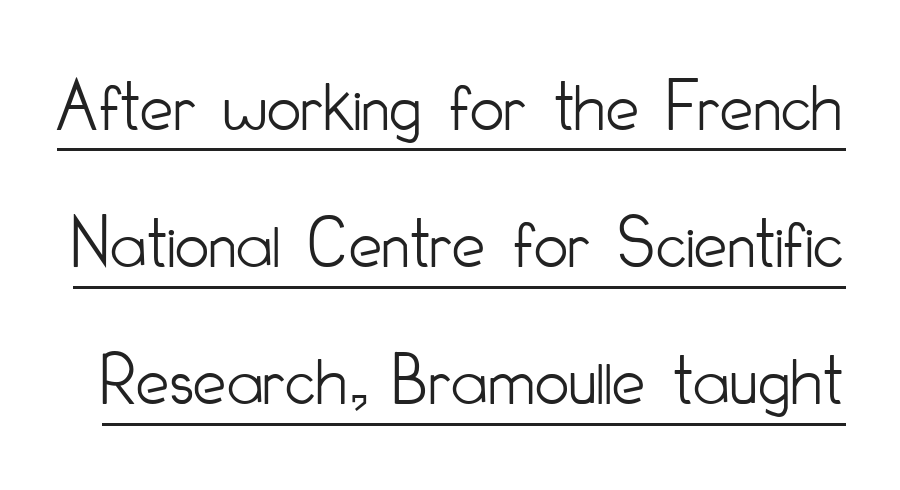
Q: Is the text bold? A: No.
Q: Is the text italic (slanted)? A: No, it is upright.
Q: Is the typeface a serif or a sans-serif typeface? A: Sans-serif.
Q: Is the text underlined? A: Yes.
Q: Is the spacing between letters normal or unusually wide? A: Normal.
Q: Width (condensed, normal, or wide)? A: Condensed.
Q: Stroke contrast? A: Low.
Q: x-height? A: Small.
Q: Monospaced? A: No.
